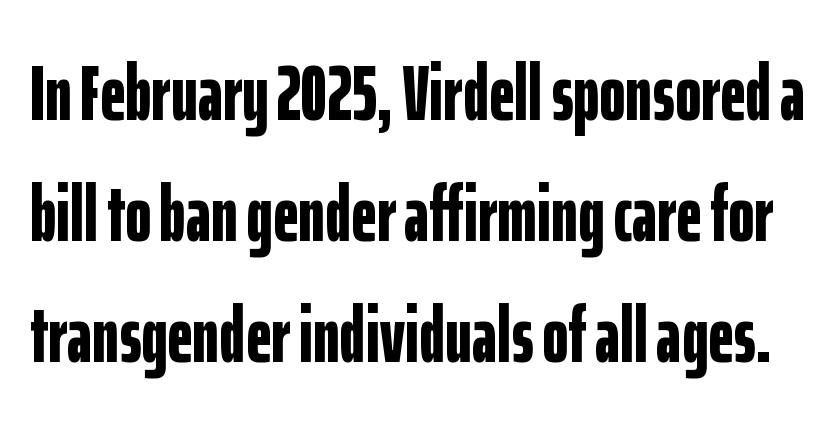
{"serif": "no", "italic": "no", "bold": "yes", "weight": "bold", "width": "condensed", "stroke_contrast": "low", "x_height": "medium", "monospaced": "no", "underline": "no", "line_spacing": "normal", "line_spacing_ratio": 1.53, "letter_spacing": "normal", "letter_spacing_em": 0.0, "glyph_px": 79}
